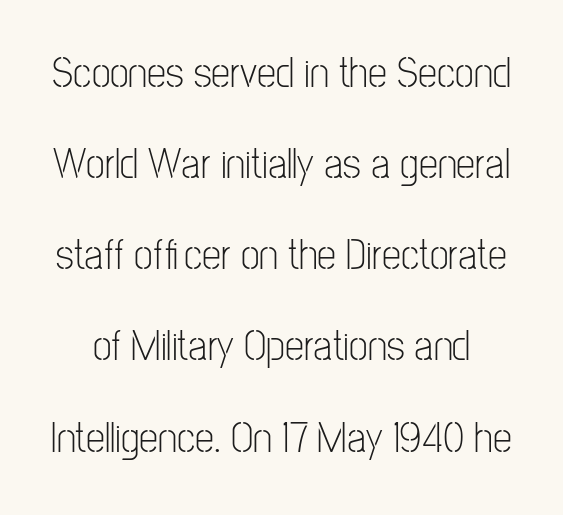
The image shows 43 px light, condensed sans-serif type, upright; set loose line spacing (2.12x), normal letter spacing, not underlined; low stroke contrast and a medium x-height.
